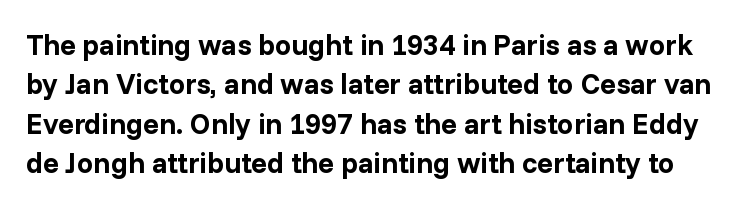
Q: Is the text bold? A: Yes.
Q: Is the text italic (slanted)? A: No, it is upright.
Q: Is the typeface a serif or a sans-serif typeface? A: Sans-serif.
Q: Is the text underlined? A: No.
Q: Is the spacing between letters normal or unusually wide? A: Normal.
Q: Is the spacing between lines tight, normal or loose? A: Normal.
Q: Width (condensed, normal, or wide)? A: Normal.
Q: Stroke contrast? A: Low.
Q: x-height? A: Medium.
Q: Monospaced? A: No.
